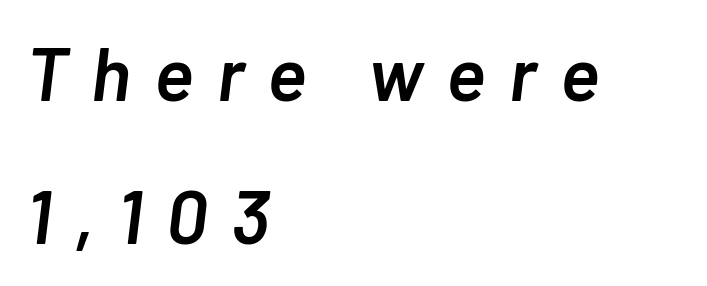
Teacher's note: observe the even left margin — that is flush-left alignment. The glyphs look as if they've been sheared to an angle. Someone cranked the tracking dial way up on this one. The rendering uses natural spacing where letterforms have individual widths.
